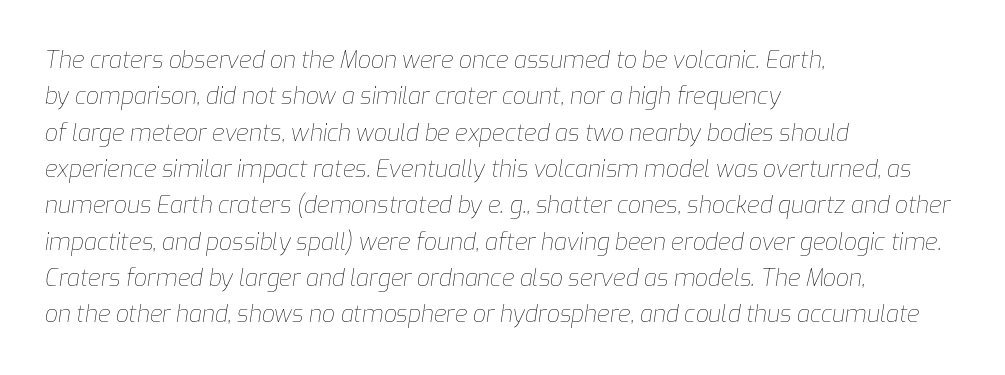
{"italic": "yes", "lean": "right", "slant_degrees": 9, "bold": "no", "underline": "no", "align": "left", "line_spacing": "normal", "line_spacing_ratio": 1.58, "letter_spacing": "normal", "letter_spacing_em": 0.0, "glyph_px": 23}
